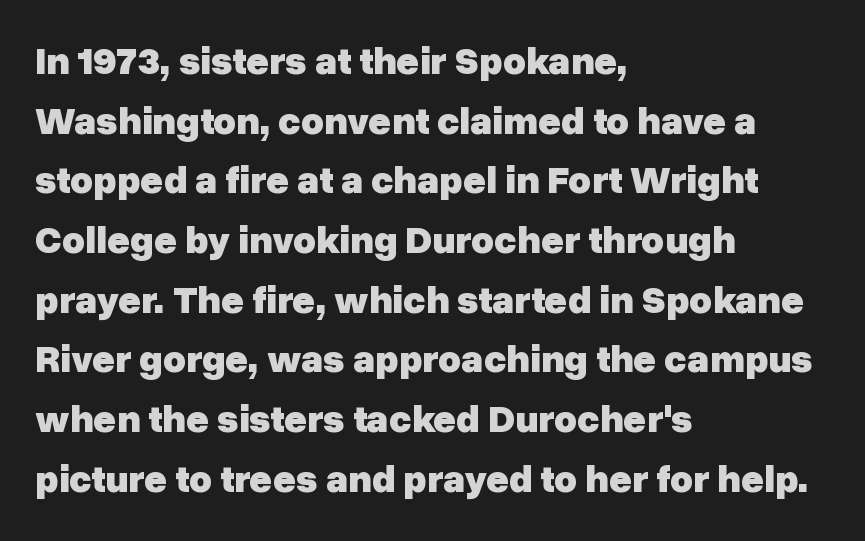
The image shows 39 px heavy sans-serif type, upright; set left-aligned, normal line spacing (1.53x), normal letter spacing, not underlined; low stroke contrast and a medium x-height.
